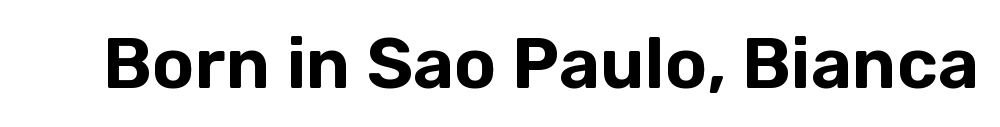
{"serif": "no", "italic": "no", "width": "normal", "stroke_contrast": "low", "x_height": "medium", "monospaced": "no", "underline": "no", "letter_spacing": "normal", "letter_spacing_em": 0.0, "glyph_px": 71}
